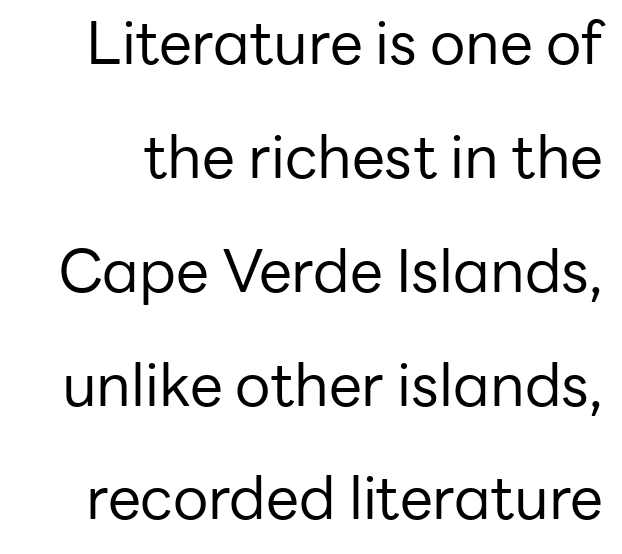
The image shows 59 px regular-weight sans-serif type, upright; set loose line spacing (1.93x), normal letter spacing, not underlined; low stroke contrast and a medium x-height.
